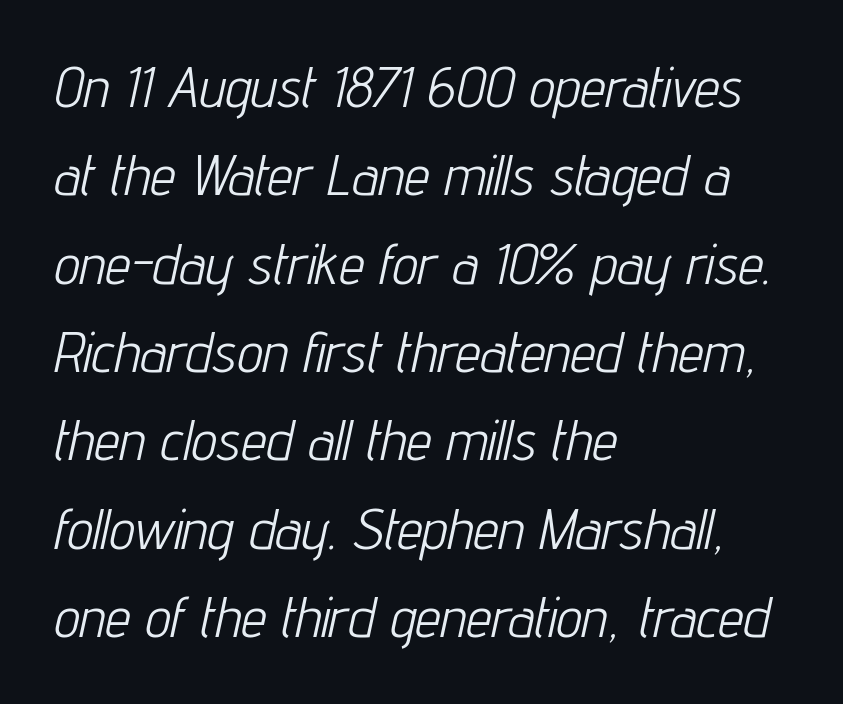
{"italic": "yes", "lean": "right", "slant_degrees": 12, "bold": "no", "weight": "light", "width": "condensed", "stroke_contrast": "low", "x_height": "medium", "monospaced": "no", "underline": "no", "align": "left", "line_spacing": "normal", "line_spacing_ratio": 1.55, "letter_spacing": "normal", "letter_spacing_em": 0.0, "glyph_px": 57}
